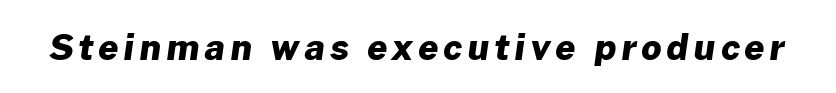
Q: Is the text bold? A: Yes.
Q: Is the typeface a serif or a sans-serif typeface? A: Sans-serif.
Q: Is the text underlined? A: No.
Q: Width (condensed, normal, or wide)? A: Normal.
Q: Stroke contrast? A: Low.
Q: x-height? A: Medium.
Q: Monospaced? A: No.
